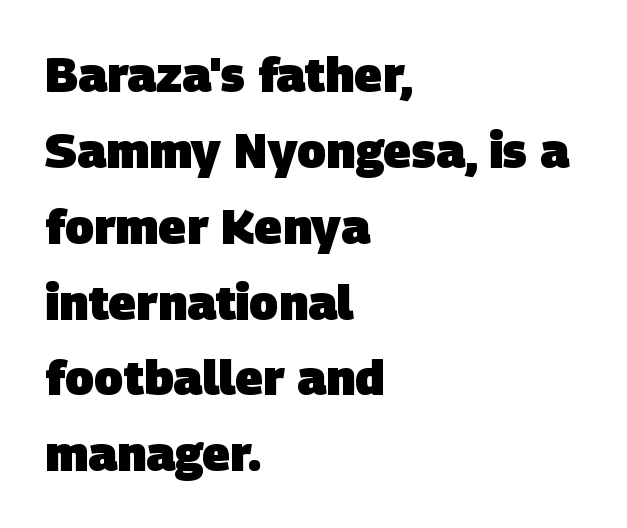
Varying glyph widths throughout — classic text-font behaviour. Anything drawn beneath the words? Only blank space. Quick note: interline space is typical. Note: no serifs on the glyphs. Compared with typical body copy, the letter spacing here is the same. The ragged edge is on the right, which tells us the setting is flush left.
